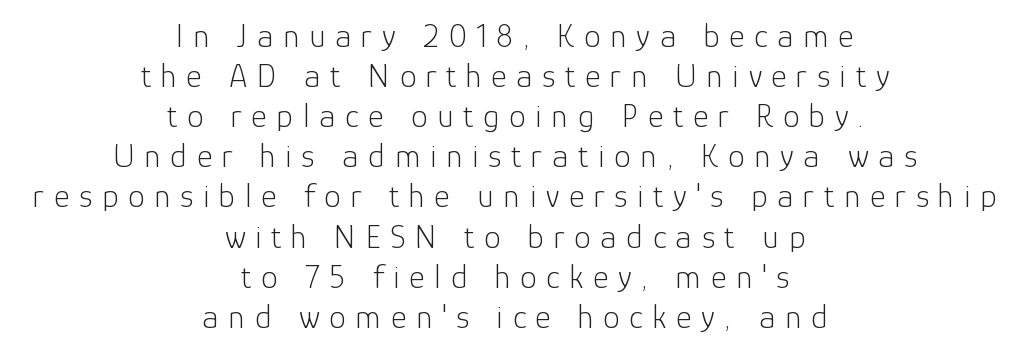
The image shows 34 px light sans-serif type, upright; set centered, line spacing 1.18x, unusually wide letter spacing (+0.28 em), not underlined; low stroke contrast and a medium x-height.
